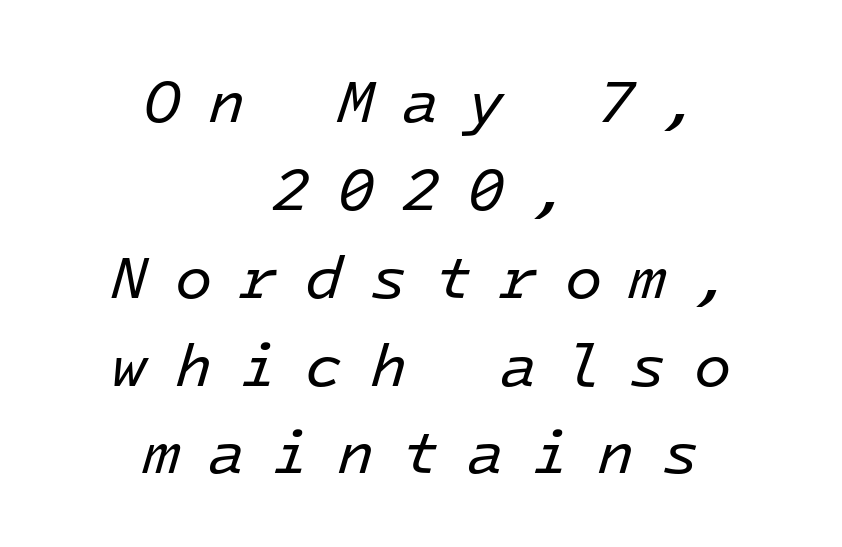
{"italic": "yes", "lean": "right", "slant_degrees": 16, "bold": "no", "weight": "regular", "width": "normal", "stroke_contrast": "low", "x_height": "medium", "monospaced": "yes", "underline": "no", "align": "center", "line_spacing": "normal", "line_spacing_ratio": 1.44, "letter_spacing": "wide", "letter_spacing_em": 0.45, "glyph_px": 61}
